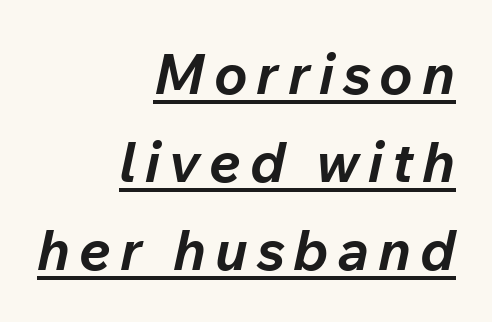
Q: Is the text bold? A: Yes.
Q: Is the text italic (slanted)? A: Yes, it leans right by about 12 degrees.
Q: Is the text underlined? A: Yes.
Q: How is the paragraph aligned? A: Right-aligned.
Q: Is the spacing between lines tight, normal or loose? A: Normal.
Q: Width (condensed, normal, or wide)? A: Normal.
Q: Stroke contrast? A: Low.
Q: x-height? A: Medium.
Q: Monospaced? A: No.
